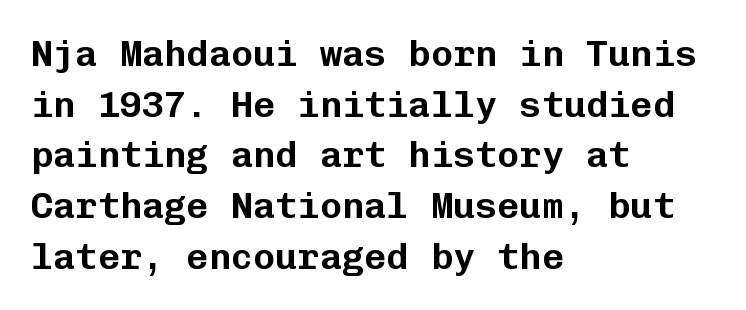
The letterforms sit shoulder to shoulder at normal distance. Looks like terminal output: every glyph gets an equal slot. Vertical spacing — default. Words float on clear page, feet unadorned. The typography opts for an upright posture over an oblique one. Observe the absence of serifs on each vertical stroke in this sample.
